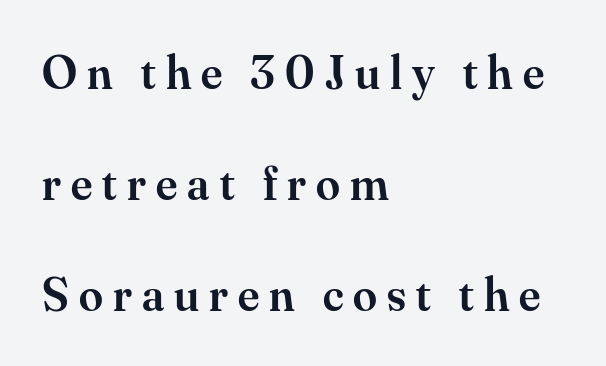
Q: Is the text bold? A: Semi-bold.
Q: Is the text italic (slanted)? A: No, it is upright.
Q: Is the typeface a serif or a sans-serif typeface? A: Serif.
Q: Is the text underlined? A: No.
Q: How is the paragraph aligned? A: Left-aligned.
Q: Is the spacing between letters normal or unusually wide? A: Unusually wide.
Q: Is the spacing between lines tight, normal or loose? A: Loose.
Q: Width (condensed, normal, or wide)? A: Normal.
Q: Stroke contrast? A: Medium.
Q: x-height? A: Small.
Q: Monospaced? A: No.
